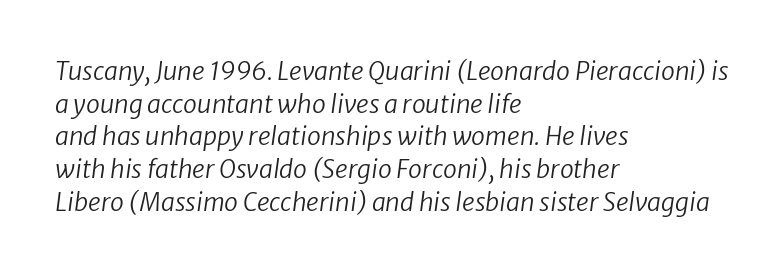
Underline: absent. The space between consecutive lines is moderate. Letters have the restrained weight of plain body copy at most. This sample is left-justified, so line endings fall wherever the words run out.
